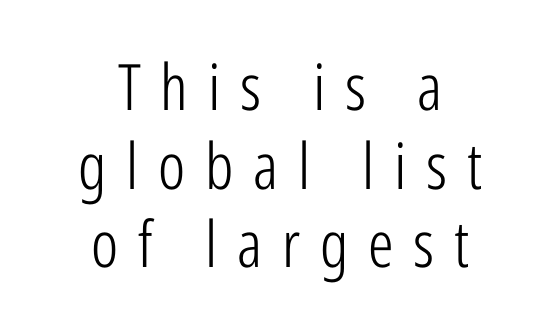
{"serif": "no", "italic": "no", "bold": "no", "weight": "light", "width": "condensed", "stroke_contrast": "low", "x_height": "medium", "monospaced": "no", "underline": "no", "align": "center", "line_spacing_ratio": 1.23, "letter_spacing": "wide", "letter_spacing_em": 0.31, "glyph_px": 64}
